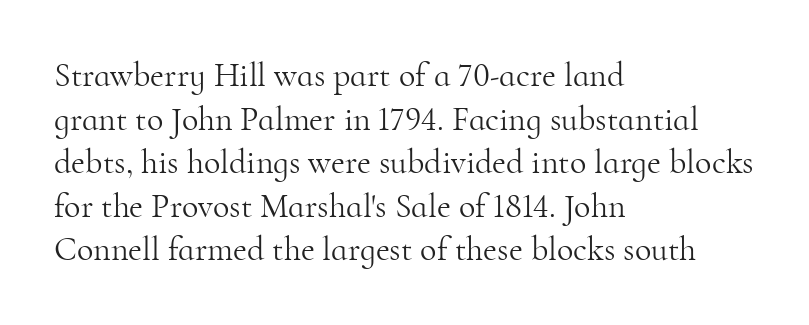
Q: Is the text bold? A: No.
Q: Is the text italic (slanted)? A: No, it is upright.
Q: Is the typeface a serif or a sans-serif typeface? A: Serif.
Q: Is the text underlined? A: No.
Q: How is the paragraph aligned? A: Left-aligned.
Q: Is the spacing between letters normal or unusually wide? A: Normal.
Q: Is the spacing between lines tight, normal or loose? A: Normal.
Q: Width (condensed, normal, or wide)? A: Normal.
Q: Stroke contrast? A: High.
Q: x-height? A: Small.
Q: Monospaced? A: No.
